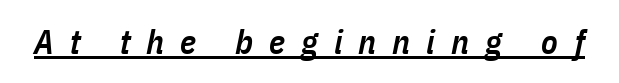
{"italic": "yes", "lean": "right", "slant_degrees": 11, "bold": "semi", "weight": "semibold", "width": "condensed", "stroke_contrast": "low", "x_height": "medium", "monospaced": "no", "underline": "yes", "letter_spacing": "wide", "letter_spacing_em": 0.47, "glyph_px": 34}
